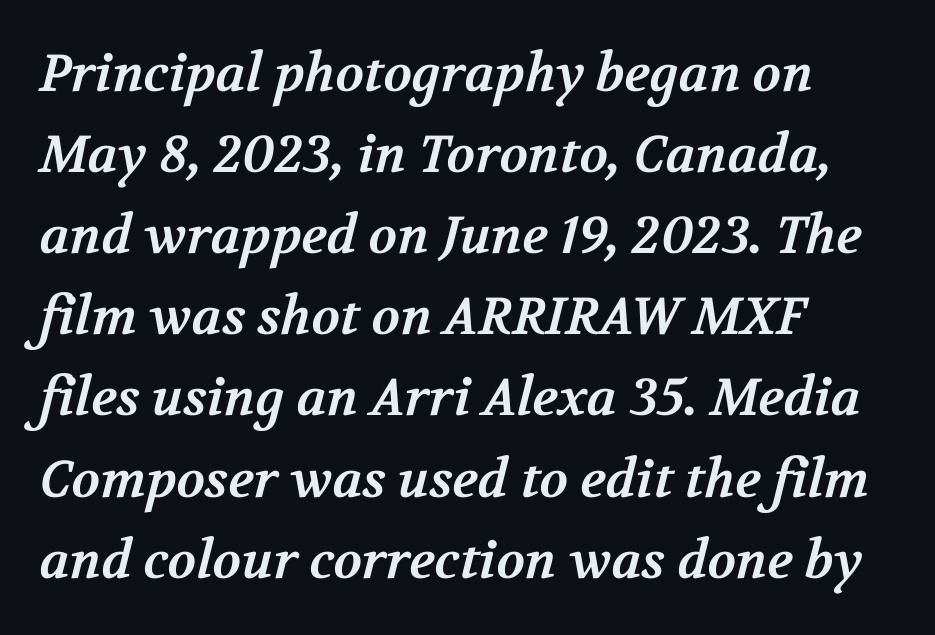
The image shows 52 px bold serif type; set left-aligned, normal line spacing (1.56x), normal letter spacing, not underlined; medium stroke contrast and a medium x-height.
